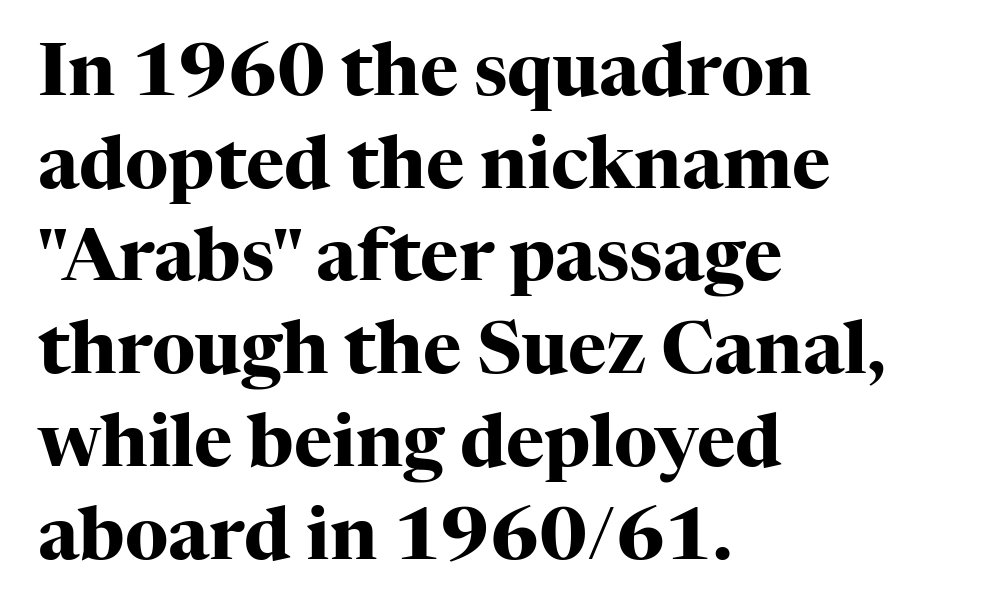
The rendering uses natural spacing where letterforms have individual widths. The rows are spaced the way most documents space them. Descender tails drop into unmarked territory. These lines stack with their left ends in a neat column. Characters remain perfectly vertical along every line. This rendering leaves character spacing at its baseline value.
